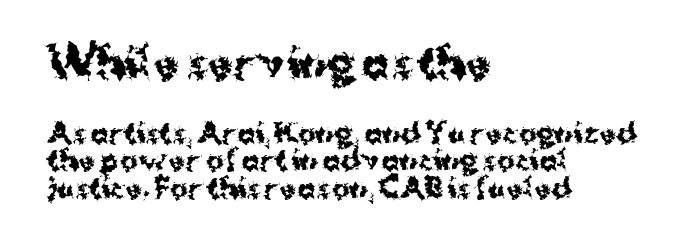
{"serif": "no", "italic": "no", "bold": "yes", "weight": "bold", "width": "normal", "stroke_contrast": "medium", "x_height": "medium", "monospaced": "no", "underline": "no", "align": "left", "line_spacing": "tight", "line_spacing_ratio": 1.02, "letter_spacing": "normal", "letter_spacing_em": 0.0, "larger_block": "first", "size_ratio": 1.52, "glyph_px": 41}
